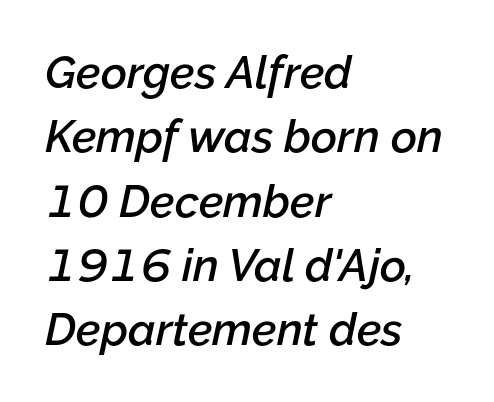
Q: Is the text bold? A: Semi-bold.
Q: Is the text italic (slanted)? A: Yes, it leans right by about 12 degrees.
Q: Is the text underlined? A: No.
Q: How is the paragraph aligned? A: Left-aligned.
Q: Is the spacing between letters normal or unusually wide? A: Normal.
Q: Is the spacing between lines tight, normal or loose? A: Normal.
Q: Width (condensed, normal, or wide)? A: Normal.
Q: Stroke contrast? A: Low.
Q: x-height? A: Medium.
Q: Monospaced? A: No.
